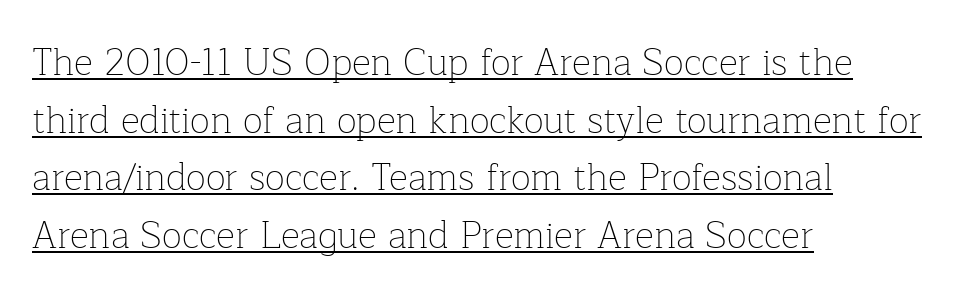
Q: Is the text bold? A: No.
Q: Is the text italic (slanted)? A: No, it is upright.
Q: Is the typeface a serif or a sans-serif typeface? A: Serif.
Q: Is the text underlined? A: Yes.
Q: How is the paragraph aligned? A: Left-aligned.
Q: Is the spacing between letters normal or unusually wide? A: Normal.
Q: Is the spacing between lines tight, normal or loose? A: Normal.
Q: Width (condensed, normal, or wide)? A: Normal.
Q: Stroke contrast? A: Low.
Q: x-height? A: Medium.
Q: Monospaced? A: No.
